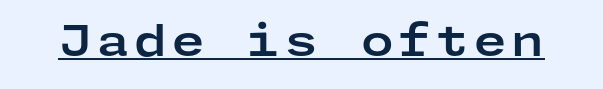
Q: Is the text bold? A: Yes.
Q: Is the text italic (slanted)? A: No, it is upright.
Q: Is the typeface a serif or a sans-serif typeface? A: Sans-serif.
Q: Is the text underlined? A: Yes.
Q: Width (condensed, normal, or wide)? A: Wide.
Q: Stroke contrast? A: Low.
Q: x-height? A: Medium.
